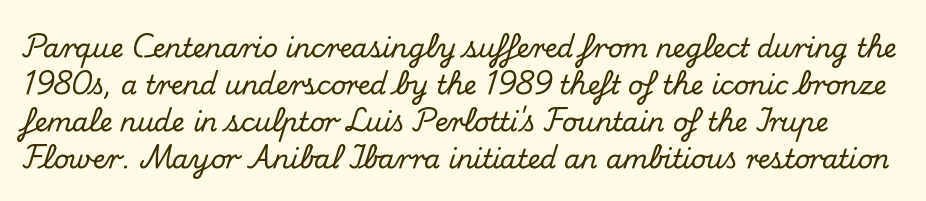
Q: Is the text italic (slanted)? A: Yes.
Q: Is the text underlined? A: No.
Q: Is the spacing between letters normal or unusually wide? A: Normal.
Q: Is the spacing between lines tight, normal or loose? A: Normal.
